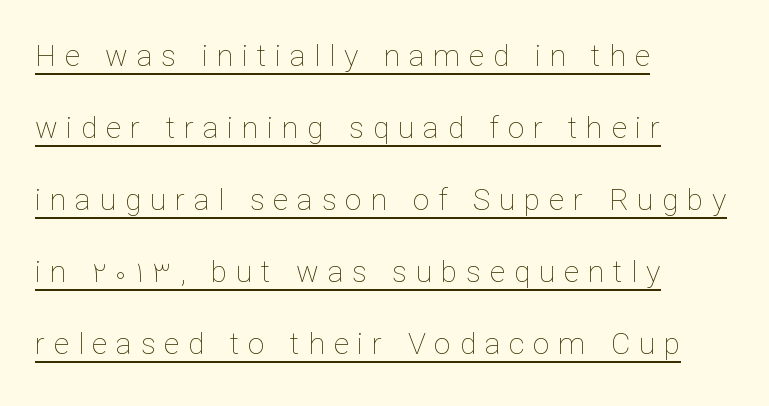
Notice how the stems are strictly vertical — no italics here. Here the designer chose a conventional face with non-uniform glyph widths. The space between consecutive lines is lavish. Descenders here cross a horizontal rule under the line. The lines in this sample share a left origin and differ only in where they stop.
